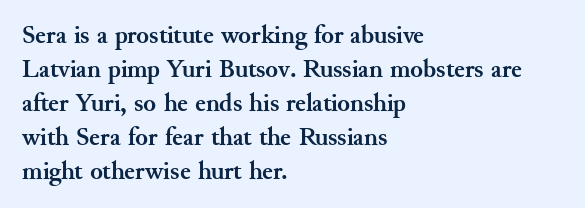
Typeset ragged right — the left edge is the straight one. Words float on clear page, feet unadorned. Vertically, the passage feels balanced, rows spaced as you'd expect. This sample uses plain, unmodified letter spacing. Summary of weight: heavy, a full bold. Characters remain perfectly vertical along every line.
